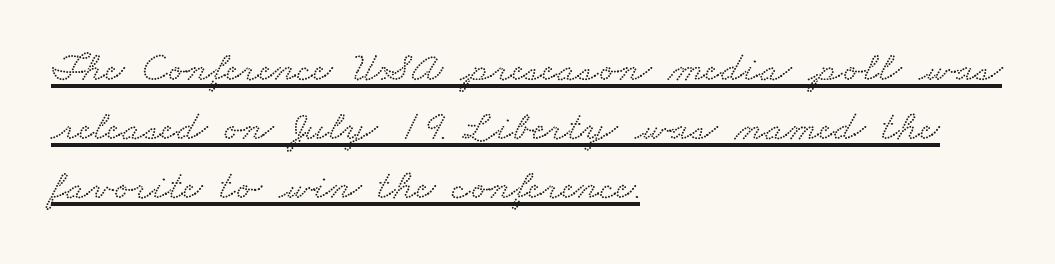
The image shows 43 px wide serif type; set left-aligned, normal line spacing (1.37x), normal letter spacing, underlined; low stroke contrast and a small x-height.
